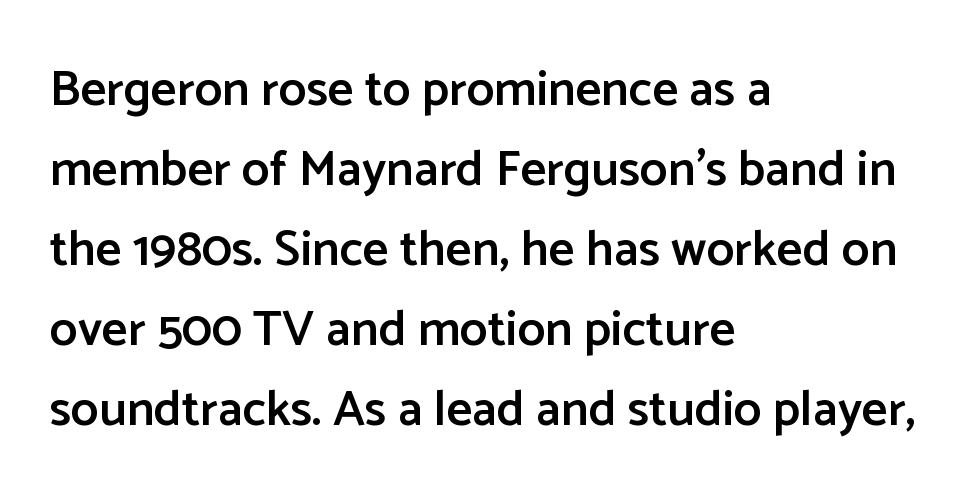
The image shows 50 px semibold sans-serif type, upright; set left-aligned, normal line spacing (1.6x), normal letter spacing, not underlined; low stroke contrast and a medium x-height.
